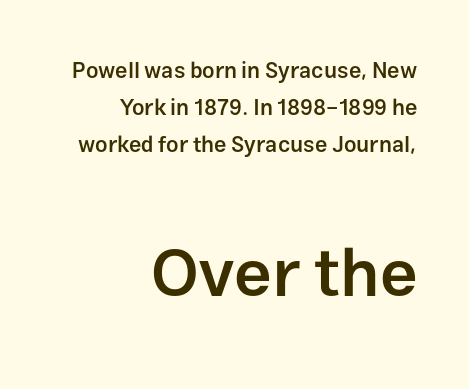
These lines keep a tight, regular rhythm from letter to letter. The font family rendered here belongs to the sans-serif group. Slightly chunky letters — semibold, I'd say, not full bold. Block two is the big one; block one sits smaller above it.
